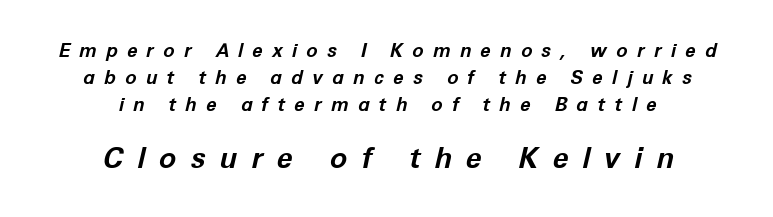
The image shows 29 px bold type, italic (leaning right); set centered, normal line spacing (1.41x), unusually wide letter spacing (+0.48 em), not underlined; the second (bottom) block is 1.53x larger; low stroke contrast and a medium x-height.
